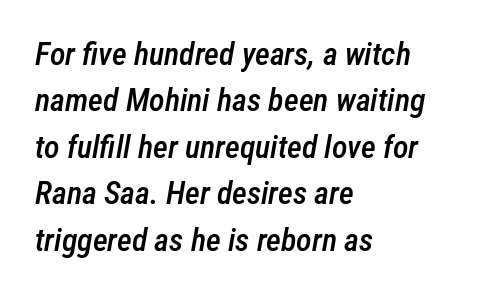
{"italic": "yes", "lean": "right", "slant_degrees": 12, "bold": "semi", "weight": "semibold", "width": "condensed", "stroke_contrast": "low", "x_height": "medium", "monospaced": "no", "underline": "no", "align": "left", "line_spacing": "normal", "line_spacing_ratio": 1.45, "letter_spacing": "normal", "letter_spacing_em": 0.0, "glyph_px": 32}
